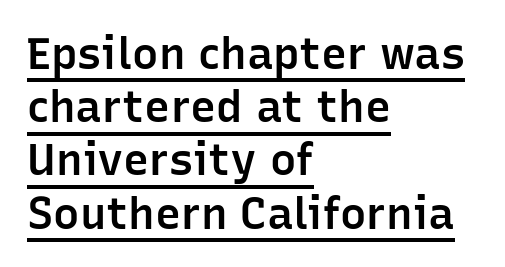
The image shows 44 px semibold sans-serif type, upright; set left-aligned, line spacing 1.21x, normal letter spacing, underlined; low stroke contrast and a medium x-height.
